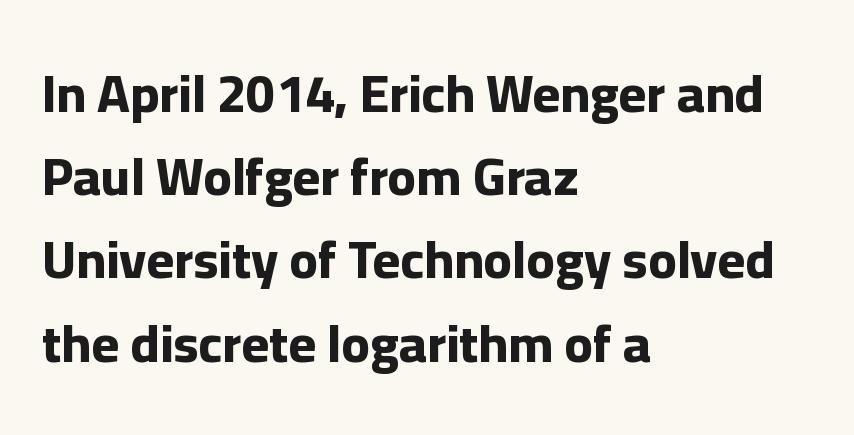
Q: Is the text bold? A: Yes.
Q: Is the text italic (slanted)? A: No, it is upright.
Q: Is the typeface a serif or a sans-serif typeface? A: Sans-serif.
Q: Is the text underlined? A: No.
Q: How is the paragraph aligned? A: Left-aligned.
Q: Is the spacing between letters normal or unusually wide? A: Normal.
Q: Is the spacing between lines tight, normal or loose? A: Normal.
Q: Width (condensed, normal, or wide)? A: Normal.
Q: Stroke contrast? A: Low.
Q: x-height? A: Medium.
Q: Monospaced? A: No.
